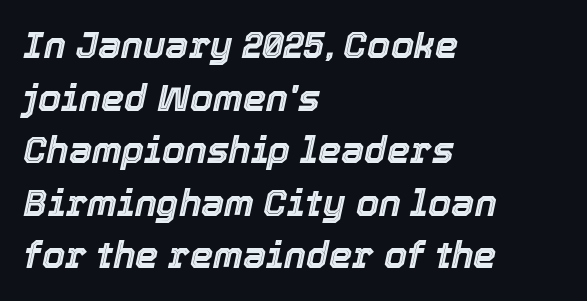
Q: Is the text italic (slanted)? A: Yes, it leans right by about 12 degrees.
Q: Is the text underlined? A: No.
Q: How is the paragraph aligned? A: Left-aligned.
Q: Is the spacing between letters normal or unusually wide? A: Normal.
Q: Is the spacing between lines tight, normal or loose? A: Normal.
Q: Width (condensed, normal, or wide)? A: Normal.
Q: x-height? A: Medium.
Q: Monospaced? A: No.
